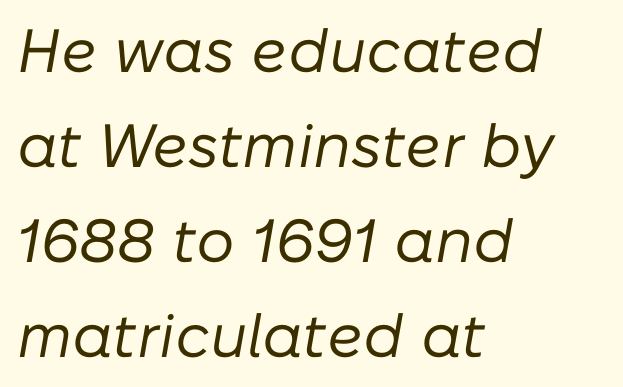
The paragraph shown leans on its left margin. Vertically, the passage feels balanced, rows spaced as you'd expect. These lines are rendered in a variable-pitch font. The whole block is typeset with a tilt.
